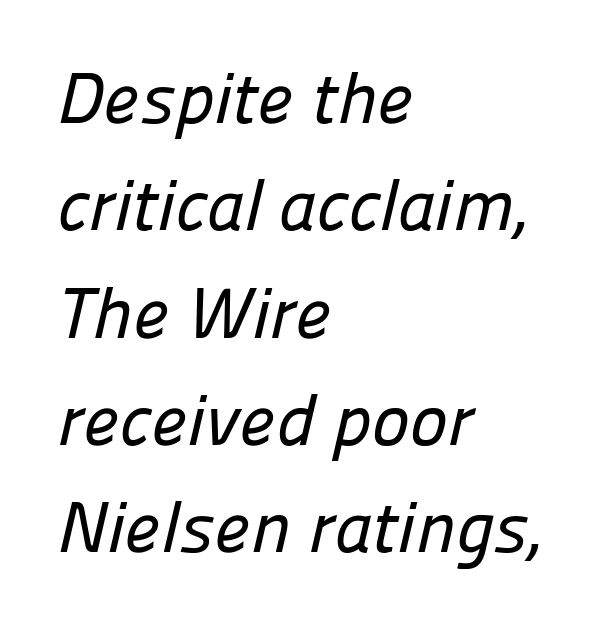
{"serif": "no", "width": "normal", "stroke_contrast": "low", "x_height": "medium", "monospaced": "no", "underline": "no", "align": "left", "line_spacing": "normal", "line_spacing_ratio": 1.49, "letter_spacing": "normal", "letter_spacing_em": 0.0, "glyph_px": 72}
